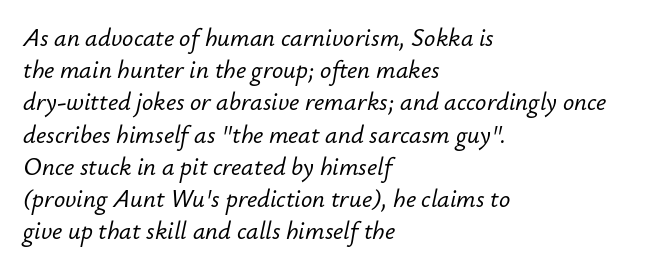
The image shows 25 px text type, italic (leaning right); set left-aligned, normal line spacing (1.29x), normal letter spacing, not underlined.
